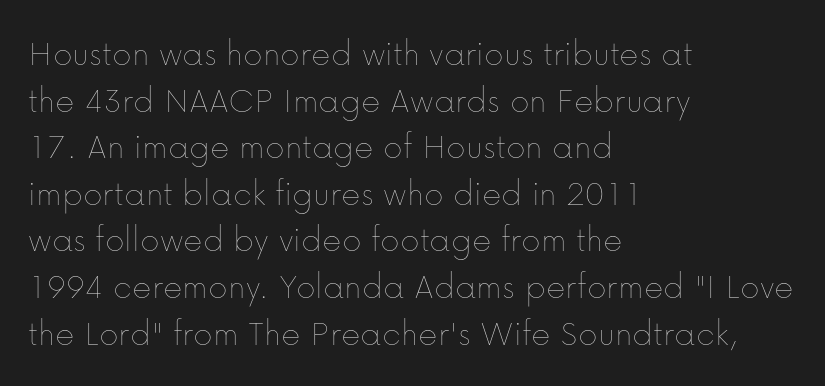
The image shows 37 px thin type, upright; set left-aligned, normal line spacing (1.26x), normal letter spacing, not underlined; low stroke contrast and a medium x-height.
